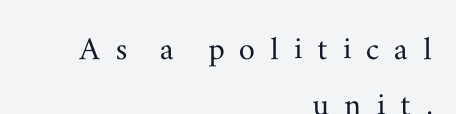
The image shows 40 px wide serif type, upright; set right-aligned, normal line spacing (1.4x), unusually wide letter spacing (+0.37 em), not underlined; medium stroke contrast and a small x-height.
